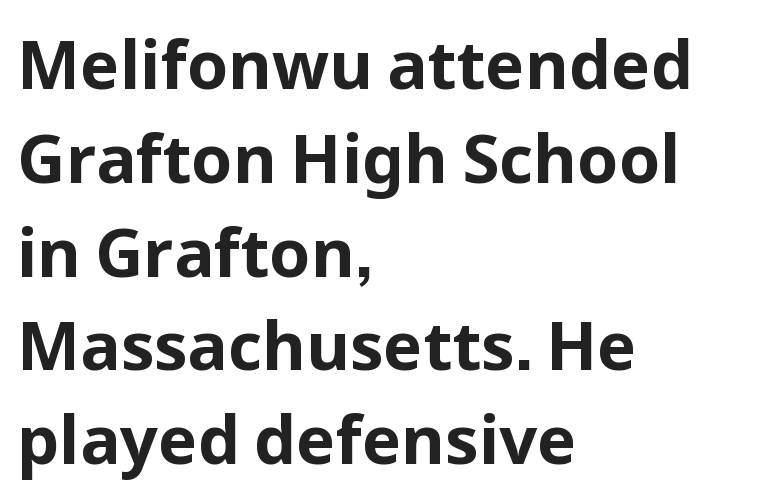
{"serif": "no", "italic": "no", "bold": "yes", "weight": "bold", "width": "normal", "stroke_contrast": "low", "x_height": "medium", "monospaced": "no", "underline": "no", "align": "left", "line_spacing": "normal", "line_spacing_ratio": 1.4, "letter_spacing": "normal", "letter_spacing_em": 0.0, "glyph_px": 67}
